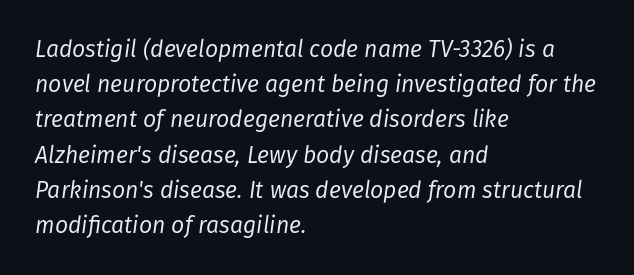
The image shows 23 px text type, italic (leaning right); set left-aligned, normal line spacing (1.53x), normal letter spacing, not underlined.
